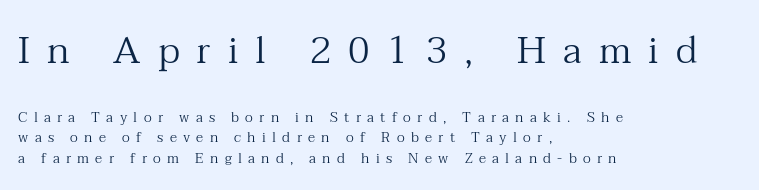
{"serif": "yes", "italic": "no", "bold": "no", "weight": "regular", "width": "normal", "stroke_contrast": "medium", "x_height": "medium", "monospaced": "no", "underline": "no", "align": "left", "line_spacing": "normal", "line_spacing_ratio": 1.48, "letter_spacing": "wide", "letter_spacing_em": 0.45, "larger_block": "first", "size_ratio": 2.71, "glyph_px": 38}
